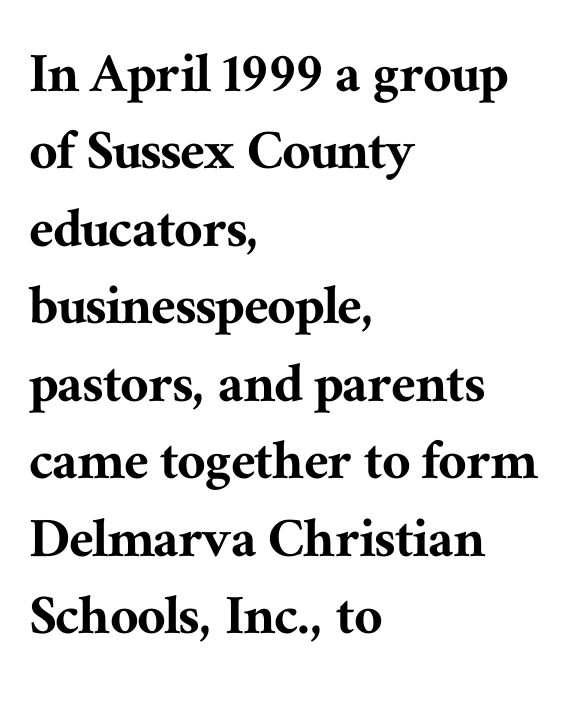
{"serif": "yes", "italic": "no", "width": "normal", "stroke_contrast": "medium", "x_height": "medium", "monospaced": "no", "underline": "no", "align": "left", "line_spacing": "normal", "line_spacing_ratio": 1.25, "letter_spacing": "normal", "letter_spacing_em": 0.0, "glyph_px": 62}
